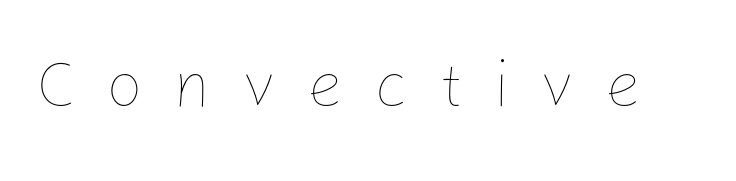
Q: Is the text bold? A: No.
Q: Is the text italic (slanted)? A: No, it is upright.
Q: Is the text underlined? A: No.
Q: Is the spacing between letters normal or unusually wide? A: Unusually wide.
Q: Width (condensed, normal, or wide)? A: Normal.
Q: Stroke contrast? A: Low.
Q: x-height? A: Medium.
Q: Monospaced? A: No.
